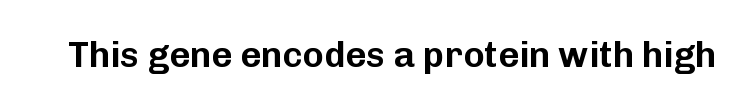
Q: Is the text italic (slanted)? A: No, it is upright.
Q: Is the typeface a serif or a sans-serif typeface? A: Sans-serif.
Q: Is the text underlined? A: No.
Q: Is the spacing between letters normal or unusually wide? A: Normal.
Q: Width (condensed, normal, or wide)? A: Normal.
Q: Stroke contrast? A: Low.
Q: x-height? A: Medium.
Q: Monospaced? A: No.
